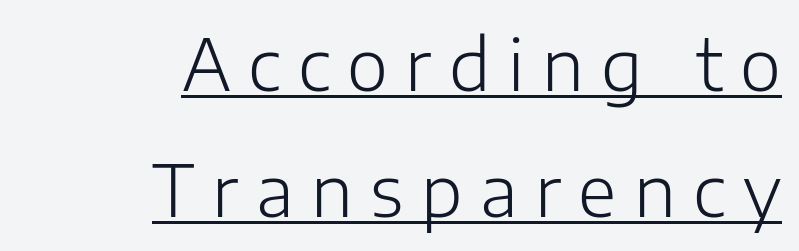
Q: Is the text bold? A: No.
Q: Is the text italic (slanted)? A: No, it is upright.
Q: Is the typeface a serif or a sans-serif typeface? A: Sans-serif.
Q: Is the text underlined? A: Yes.
Q: How is the paragraph aligned? A: Right-aligned.
Q: Is the spacing between letters normal or unusually wide? A: Unusually wide.
Q: Width (condensed, normal, or wide)? A: Normal.
Q: Stroke contrast? A: Low.
Q: x-height? A: Medium.
Q: Monospaced? A: No.
